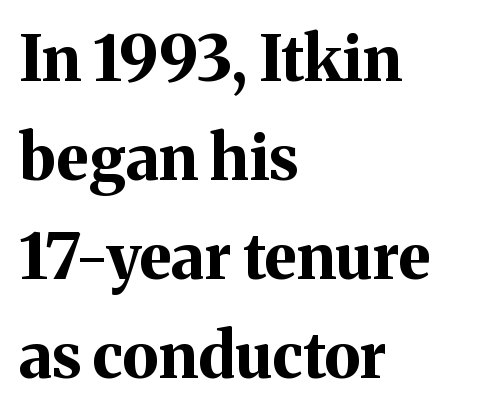
Q: Is the text bold? A: Yes.
Q: Is the text italic (slanted)? A: No, it is upright.
Q: Is the typeface a serif or a sans-serif typeface? A: Serif.
Q: Is the text underlined? A: No.
Q: How is the paragraph aligned? A: Left-aligned.
Q: Is the spacing between letters normal or unusually wide? A: Normal.
Q: Is the spacing between lines tight, normal or loose? A: Normal.
Q: Width (condensed, normal, or wide)? A: Normal.
Q: Stroke contrast? A: Medium.
Q: x-height? A: Medium.
Q: Monospaced? A: No.
